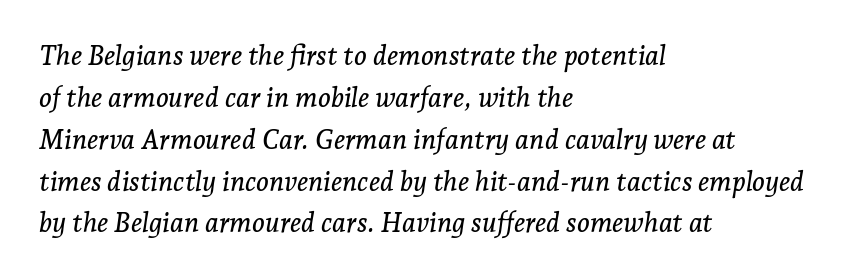
The image shows 27 px text type, italic (leaning right); set left-aligned, normal line spacing (1.55x), normal letter spacing, not underlined.
